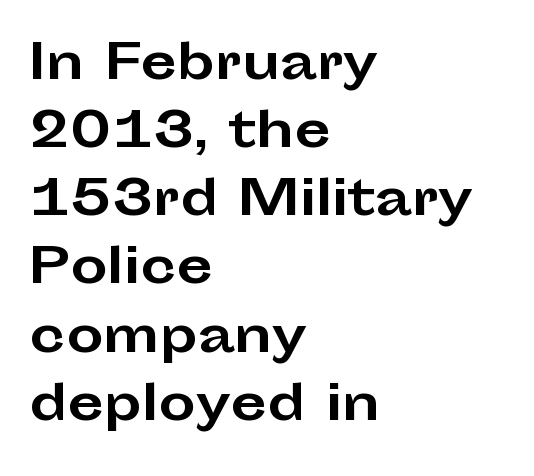
Q: Is the text bold? A: Yes.
Q: Is the text italic (slanted)? A: No, it is upright.
Q: Is the typeface a serif or a sans-serif typeface? A: Sans-serif.
Q: Is the text underlined? A: No.
Q: How is the paragraph aligned? A: Left-aligned.
Q: Is the spacing between letters normal or unusually wide? A: Normal.
Q: Is the spacing between lines tight, normal or loose? A: Normal.
Q: Width (condensed, normal, or wide)? A: Wide.
Q: Stroke contrast? A: Low.
Q: x-height? A: Medium.
Q: Monospaced? A: No.
